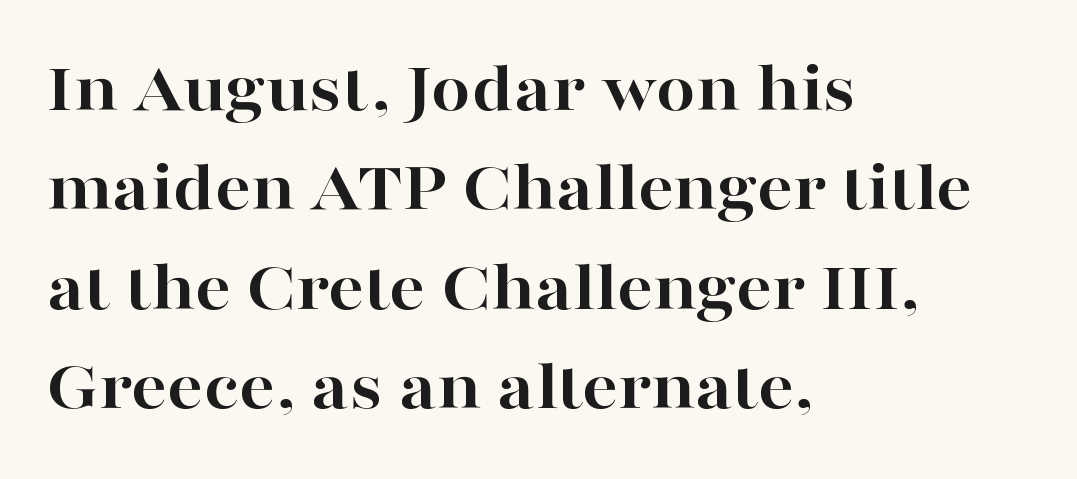
Spacing verdict: proportional, widths tailored to each character. Regarding serifs, this sample has them. Any mark beneath the type? The region is blank. Its strokes are broad and dark, the hallmark of bold type. Reading down the block, your eye returns to a fixed left position each line. Tracking here is standard; glyphs follow each other at the usual distance.
